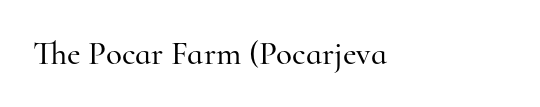
The image shows 33 px serif type, upright; set left-aligned, normal letter spacing, not underlined; high stroke contrast and a small x-height.
